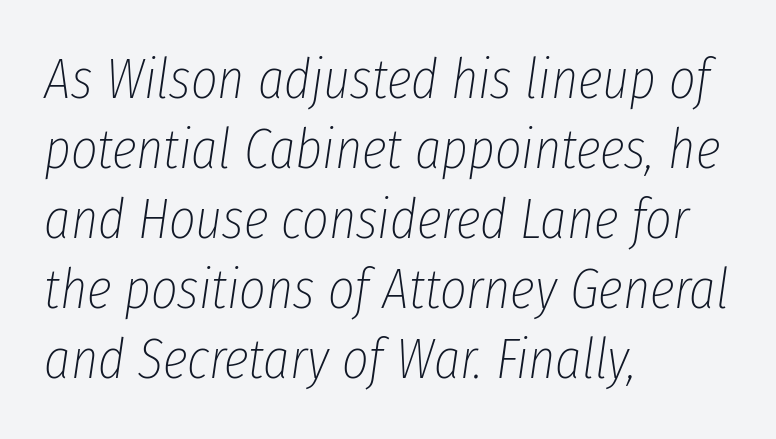
Q: Is the text bold? A: No.
Q: Is the text italic (slanted)? A: Yes, it leans right by about 8 degrees.
Q: Is the text underlined? A: No.
Q: How is the paragraph aligned? A: Left-aligned.
Q: Is the spacing between letters normal or unusually wide? A: Normal.
Q: Width (condensed, normal, or wide)? A: Condensed.
Q: Stroke contrast? A: Low.
Q: x-height? A: Medium.
Q: Monospaced? A: No.
